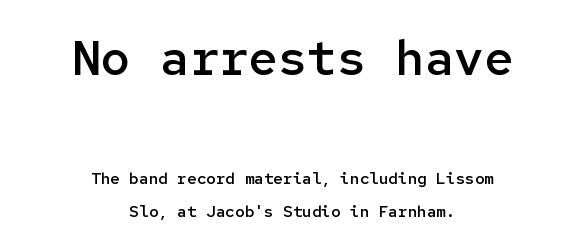
Q: Is the text bold? A: Semi-bold.
Q: Is the text italic (slanted)? A: No, it is upright.
Q: Is the typeface a serif or a sans-serif typeface? A: Sans-serif.
Q: Is the text underlined? A: No.
Q: How is the paragraph aligned? A: Centered.
Q: Is the spacing between letters normal or unusually wide? A: Normal.
Q: Is the spacing between lines tight, normal or loose? A: Loose.
Q: Which block of text is set in a larger size, the first (top) or the second (bottom)? A: The first (top) one.
Q: Width (condensed, normal, or wide)? A: Normal.
Q: Stroke contrast? A: Low.
Q: x-height? A: Medium.
Q: Monospaced? A: Yes.
